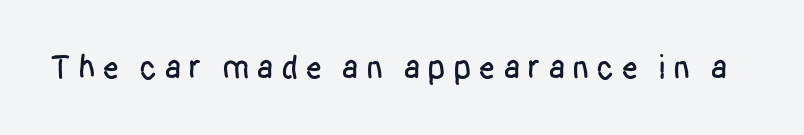
{"serif": "no", "italic": "no", "width": "condensed", "stroke_contrast": "low", "x_height": "large", "monospaced": "no", "underline": "no", "letter_spacing": "wide", "letter_spacing_em": 0.2, "glyph_px": 34}
